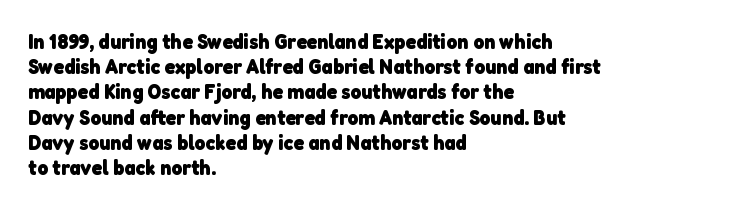
A clean baseline with only descenders dipping below it. Plenty of ink on the page — the face is bold. The lines in this sample share a left origin and differ only in where they stop. Default kerning and tracking; the words read as compact shapes.
